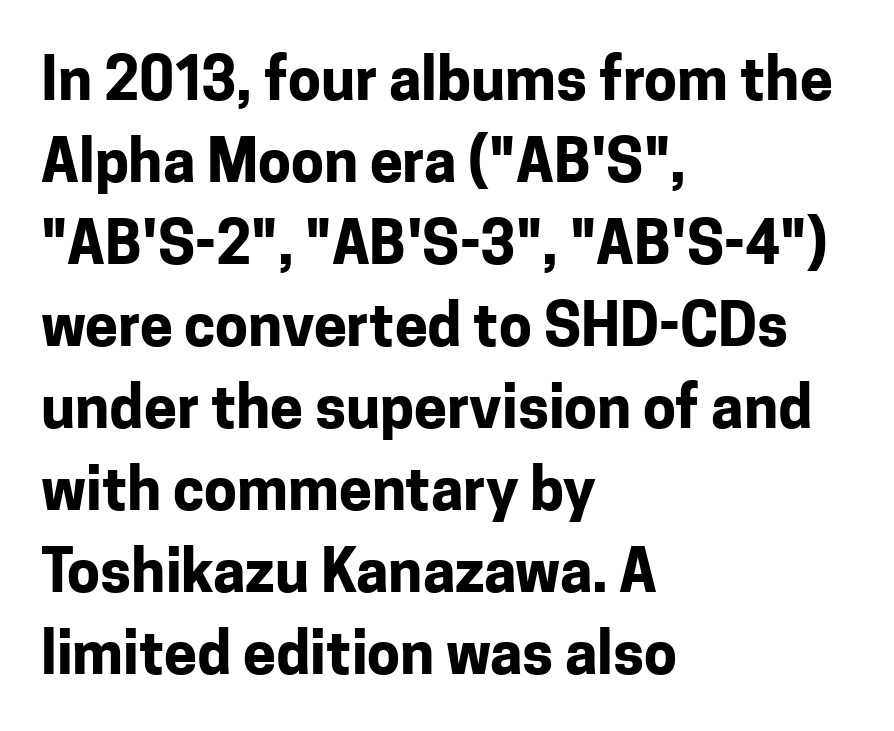
{"serif": "no", "italic": "no", "bold": "yes", "weight": "bold", "width": "normal", "stroke_contrast": "low", "x_height": "medium", "monospaced": "no", "underline": "no", "align": "left", "line_spacing": "normal", "line_spacing_ratio": 1.39, "letter_spacing": "normal", "letter_spacing_em": 0.0, "glyph_px": 59}
